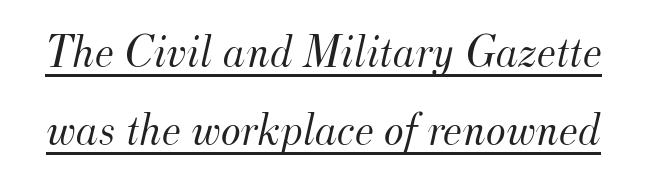
The passage shown is typed in a proportional face where columns would drift. Notice how the stems are inclined rather than vertical — that's the hallmark of italics. Caption: face not bold, strokes unweighted. Vertically, the passage feels balanced, rows spaced as you'd expect. Stroke terminals: seriffed. Glance below the letters and you will spot a drawn line.
